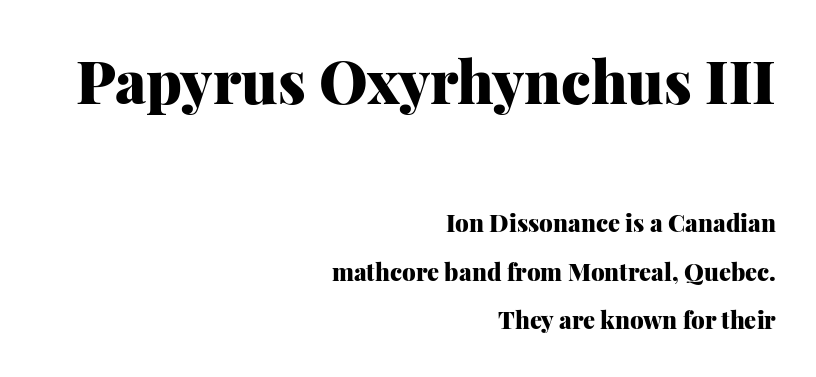
{"serif": "yes", "italic": "no", "bold": "yes", "weight": "heavy", "width": "normal", "stroke_contrast": "medium", "x_height": "medium", "monospaced": "no", "underline": "no", "align": "right", "line_spacing": "loose", "line_spacing_ratio": 2.02, "letter_spacing": "normal", "letter_spacing_em": 0.0, "larger_block": "first", "size_ratio": 2.46, "glyph_px": 59}
